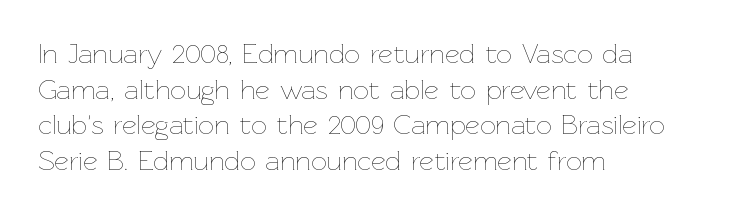
The image shows 28 px thin type, upright; set left-aligned, normal line spacing (1.27x), normal letter spacing, not underlined; low stroke contrast and a medium x-height.
